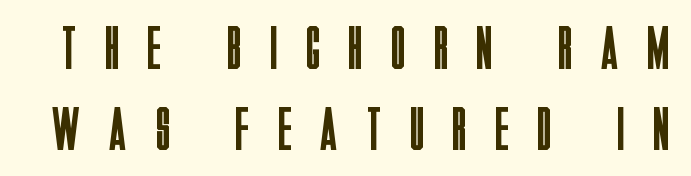
Q: Is the text bold? A: No.
Q: Is the text italic (slanted)? A: No, it is upright.
Q: Is the typeface a serif or a sans-serif typeface? A: Sans-serif.
Q: Is the text underlined? A: No.
Q: Is the spacing between letters normal or unusually wide? A: Unusually wide.
Q: Is the spacing between lines tight, normal or loose? A: Normal.
Q: Width (condensed, normal, or wide)? A: Condensed.
Q: Stroke contrast? A: Low.
Q: x-height? A: Large.
Q: Monospaced? A: No.
